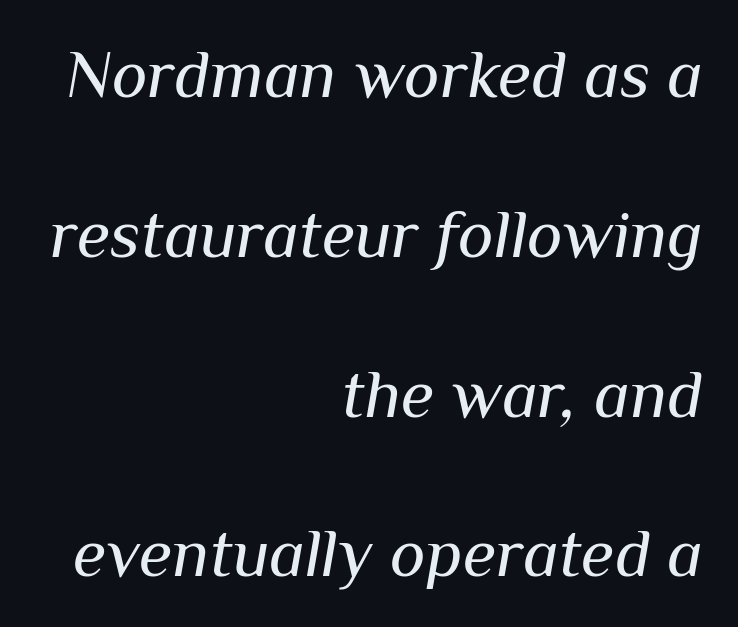
The image shows 68 px regular-weight type, italic (leaning right); set right-aligned, loose line spacing (2.35x), normal letter spacing, not underlined; medium stroke contrast and a medium x-height.
